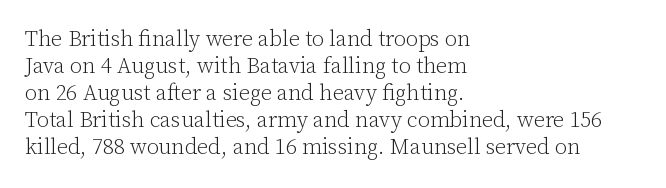
Q: Is the text bold? A: No.
Q: Is the text italic (slanted)? A: No, it is upright.
Q: Is the text underlined? A: No.
Q: How is the paragraph aligned? A: Left-aligned.
Q: Is the spacing between letters normal or unusually wide? A: Normal.
